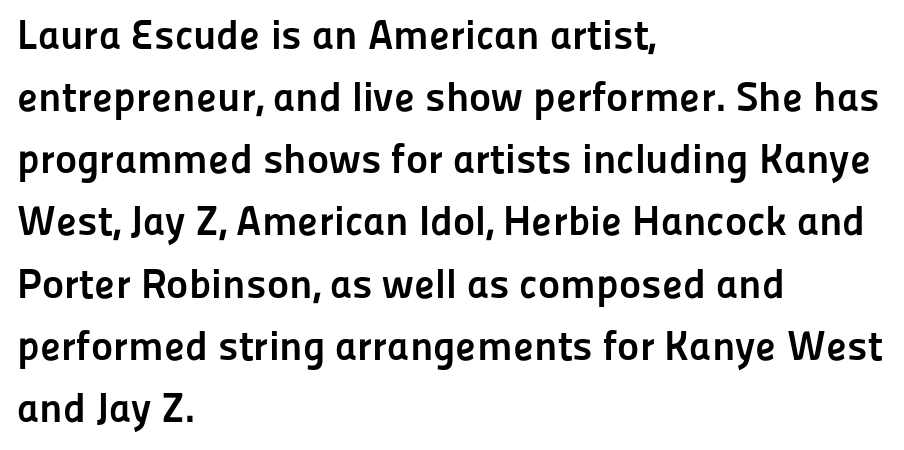
{"serif": "no", "italic": "no", "bold": "yes", "weight": "semibold", "width": "normal", "stroke_contrast": "low", "x_height": "medium", "monospaced": "no", "underline": "no", "align": "left", "line_spacing": "normal", "line_spacing_ratio": 1.48, "letter_spacing": "normal", "letter_spacing_em": 0.0, "glyph_px": 42}
